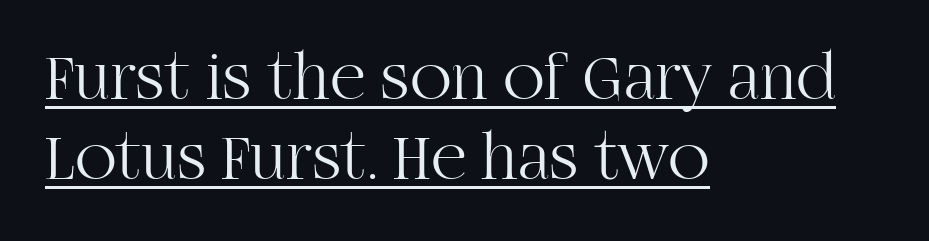
Think standard paragraph weight, or any step lighter than that. Looks like regular typesetting: each glyph gets only the width it needs. A rule runs beneath these lines of type. The rag falls on the right side of this text block. The lettering holds an erect, upright posture throughout.
